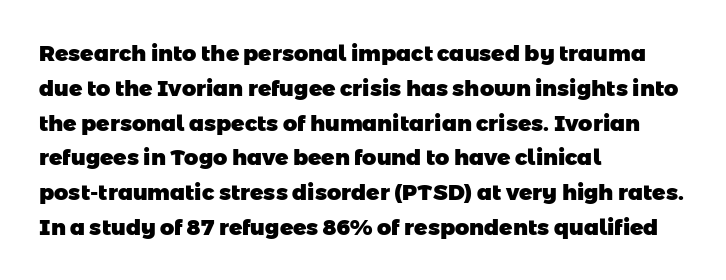
The image shows 22 px bold type; set left-aligned, normal line spacing (1.58x), normal letter spacing, not underlined.
